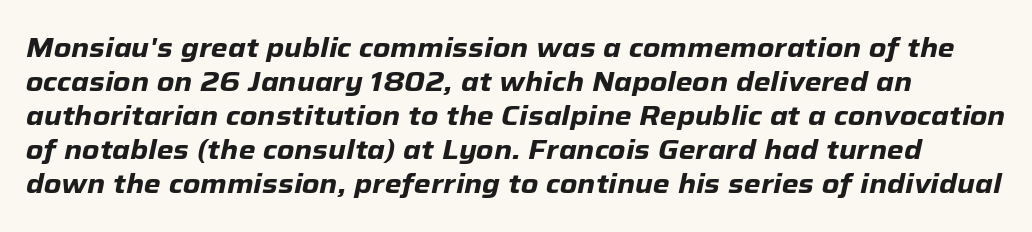
{"italic": "yes", "lean": "right", "slant_degrees": 12, "bold": "yes", "underline": "no", "line_spacing": "normal", "line_spacing_ratio": 1.26, "letter_spacing": "normal", "letter_spacing_em": 0.0, "glyph_px": 27}
